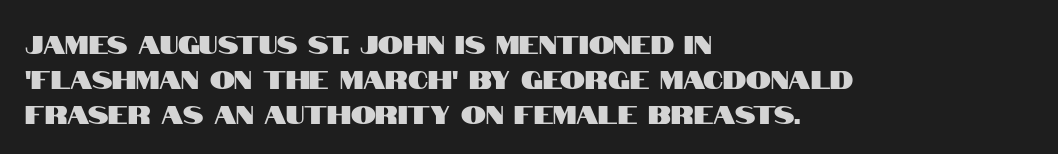
Q: Is the text italic (slanted)? A: No, it is upright.
Q: Is the text underlined? A: No.
Q: How is the paragraph aligned? A: Left-aligned.
Q: Is the spacing between letters normal or unusually wide? A: Normal.
Q: Is the spacing between lines tight, normal or loose? A: Normal.
